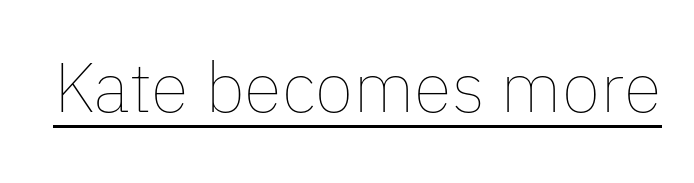
The image shows 70 px thin type, upright; set normal letter spacing, underlined; low stroke contrast and a medium x-height.
